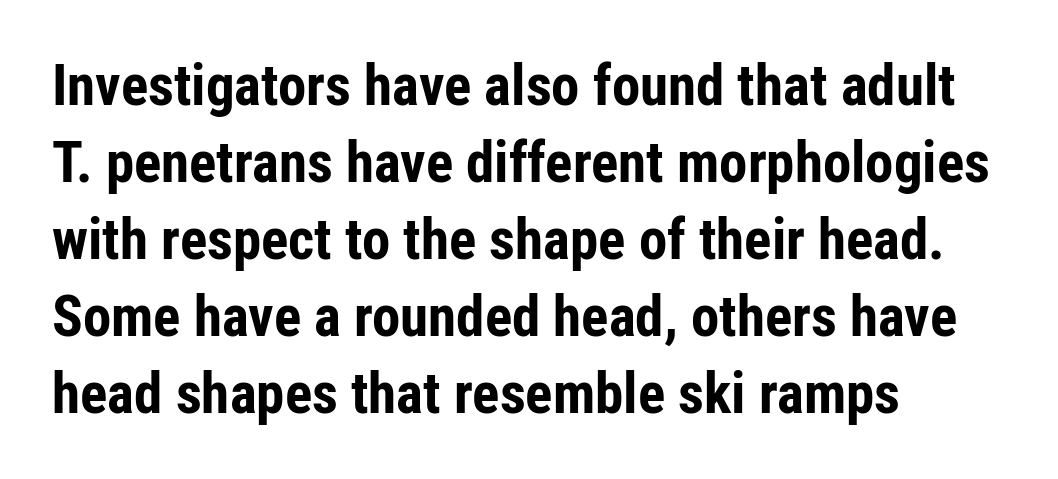
Each new line begins a customary step beneath the previous one. The face used here has the dense, thick strokes of a bold. How are the letters spaced? Ordinarily, with no added tracking. If you drew a line through each stem, it would be perfectly vertical. This sample uses a sans-serif face. The passage is arranged the way most books set body copy — flush left.
